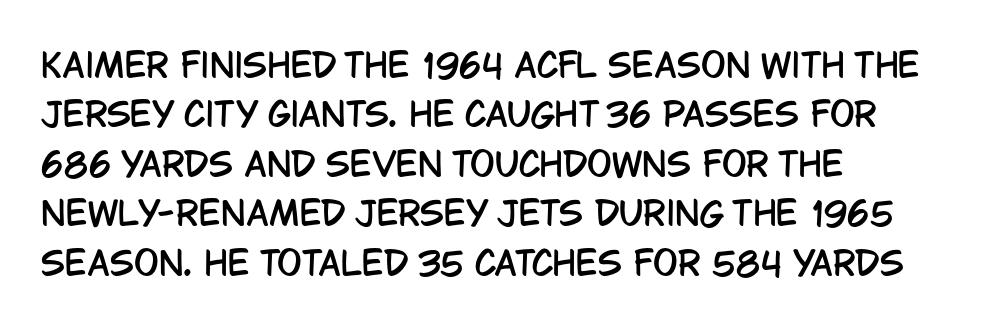
{"serif": "no", "italic": "no", "width": "condensed", "stroke_contrast": "low", "x_height": "large", "monospaced": "no", "underline": "no", "align": "left", "line_spacing": "normal", "line_spacing_ratio": 1.5, "letter_spacing": "normal", "letter_spacing_em": 0.0, "glyph_px": 33}
